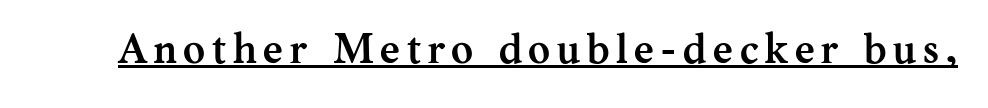
Q: Is the text bold? A: Yes.
Q: Is the text italic (slanted)? A: No, it is upright.
Q: Is the typeface a serif or a sans-serif typeface? A: Serif.
Q: Is the text underlined? A: Yes.
Q: Width (condensed, normal, or wide)? A: Normal.
Q: Stroke contrast? A: Medium.
Q: x-height? A: Medium.
Q: Monospaced? A: No.
